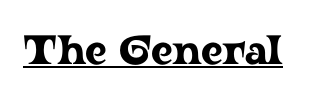
The image shows 41 px wide serif type, upright; set normal letter spacing, underlined; low stroke contrast and a medium x-height.
